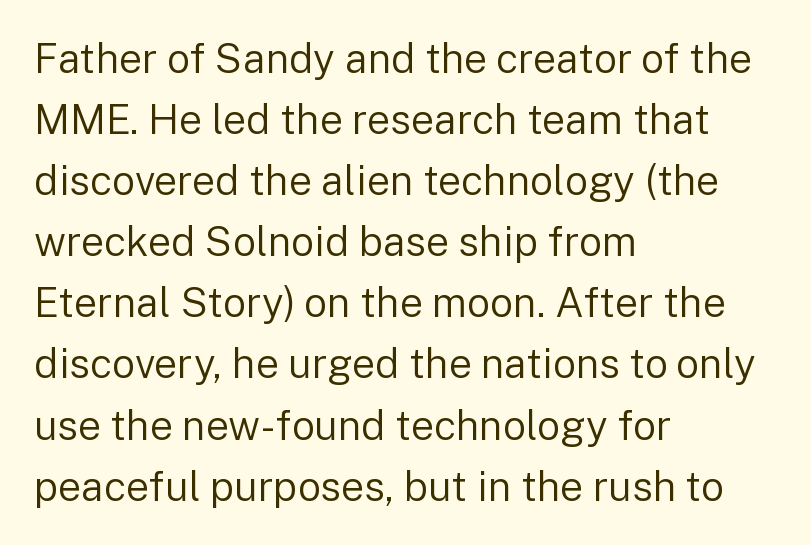
The image shows 41 px regular-weight sans-serif type, upright; set left-aligned, normal line spacing (1.49x), normal letter spacing, not underlined; low stroke contrast and a medium x-height.
